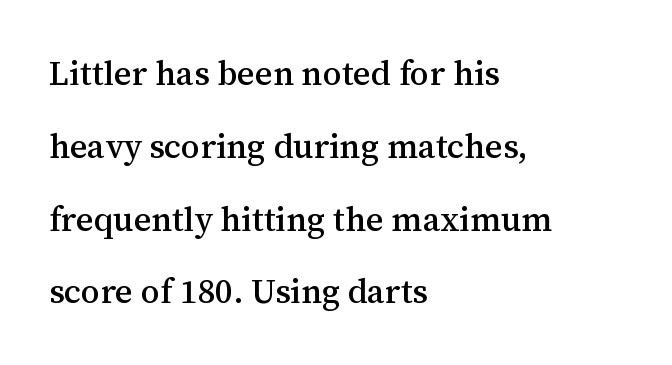
Spacing verdict: proportional, widths tailored to each character. Interline gaps are noticeably wide in this sample. Horizontally, the lines are justified to the leading edge only. Typographically, this falls in the serif category.
